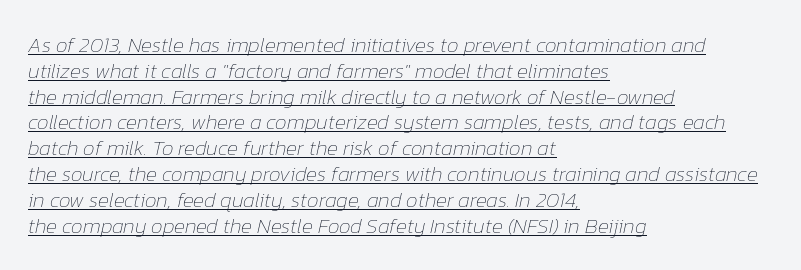
Unbolded letterforms with no extra heft. This is underlined copy, the kind a proofreader might mark for attention. Visually the block forms a straight wall on the left and a jagged coastline on the right. Posture: slanted. Compared with typical body copy, the letter spacing here is the same.
